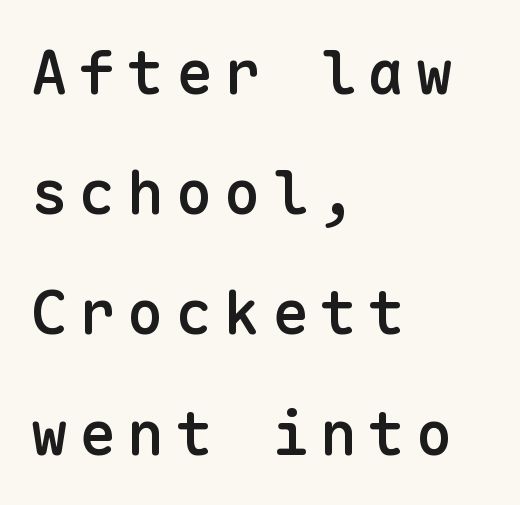
Q: Is the text bold? A: Semi-bold.
Q: Is the text italic (slanted)? A: No, it is upright.
Q: Is the typeface a serif or a sans-serif typeface? A: Sans-serif.
Q: Is the text underlined? A: No.
Q: How is the paragraph aligned? A: Left-aligned.
Q: Is the spacing between lines tight, normal or loose? A: Loose.
Q: Width (condensed, normal, or wide)? A: Normal.
Q: Stroke contrast? A: Low.
Q: x-height? A: Medium.
Q: Monospaced? A: Yes.
